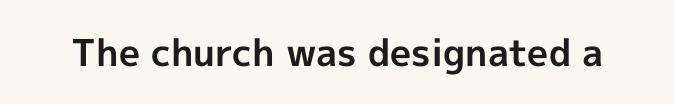
Q: Is the text bold? A: Yes.
Q: Is the text italic (slanted)? A: No, it is upright.
Q: Is the typeface a serif or a sans-serif typeface? A: Sans-serif.
Q: Is the text underlined? A: No.
Q: Is the spacing between letters normal or unusually wide? A: Normal.
Q: Width (condensed, normal, or wide)? A: Normal.
Q: x-height? A: Medium.
Q: Monospaced? A: No.
